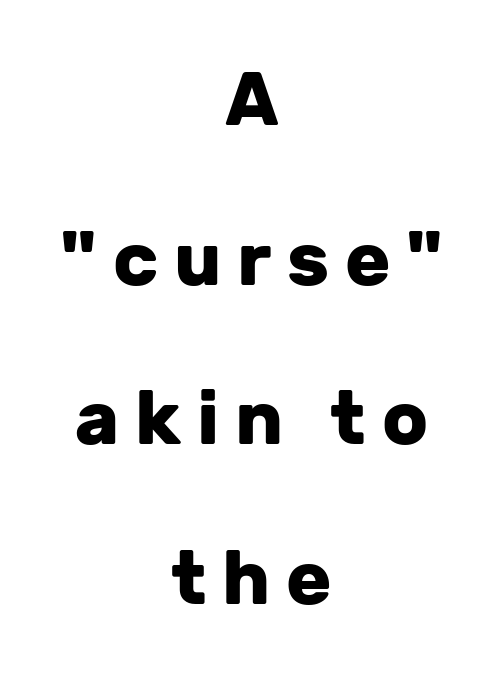
The block of text is sparse from top to bottom, with ample space between rows. Do the characters align in a grid? No, the font is proportional. Look at the tracking — it's clearly loosened, letters drifting apart. Quick note: not italic, upright. Each letter's strokes conclude bluntly, with no projecting serifs.
